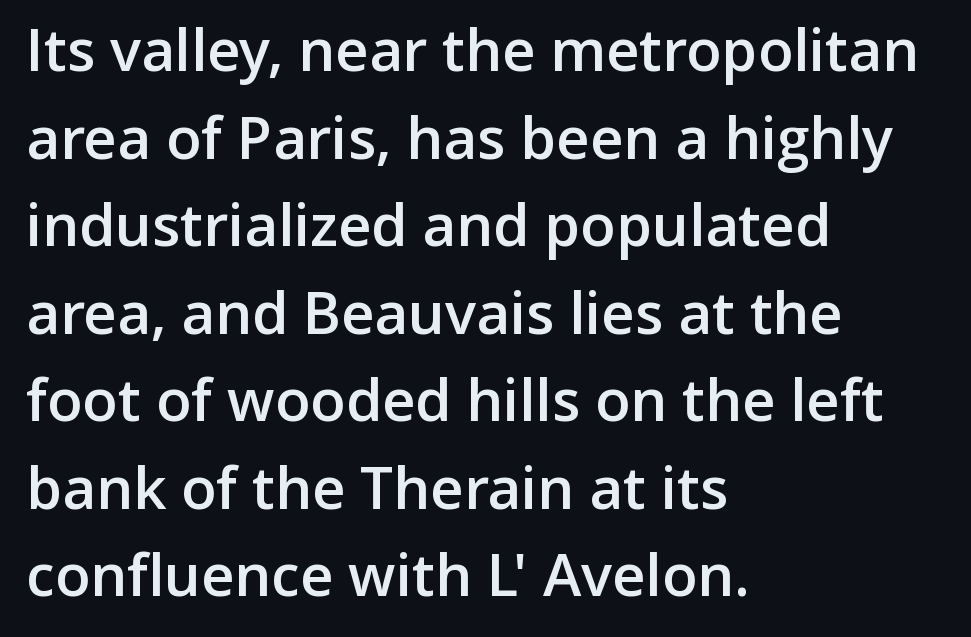
The image shows 58 px semibold sans-serif type, upright; set left-aligned, normal line spacing (1.51x), normal letter spacing, not underlined; low stroke contrast and a medium x-height.
